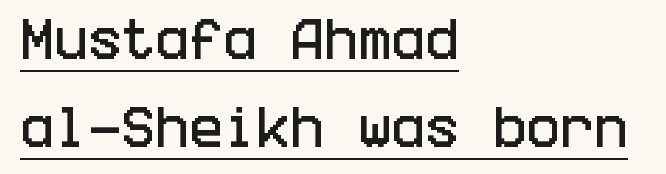
This sample carries an underscore along the baseline area. Typographically, this falls in the sans-serif category. The vertical gap from one line to the next is large. Posture: vertical. Visually the block forms a straight wall on the left and a jagged coastline on the right.
